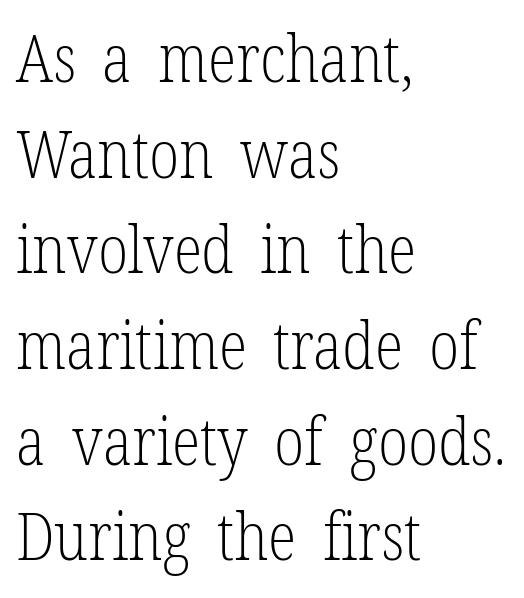
Style check: upright. Anything drawn beneath the words? Only blank space. The glyphs in this specimen are seriffed. These lines keep a tight, regular rhythm from letter to letter.
